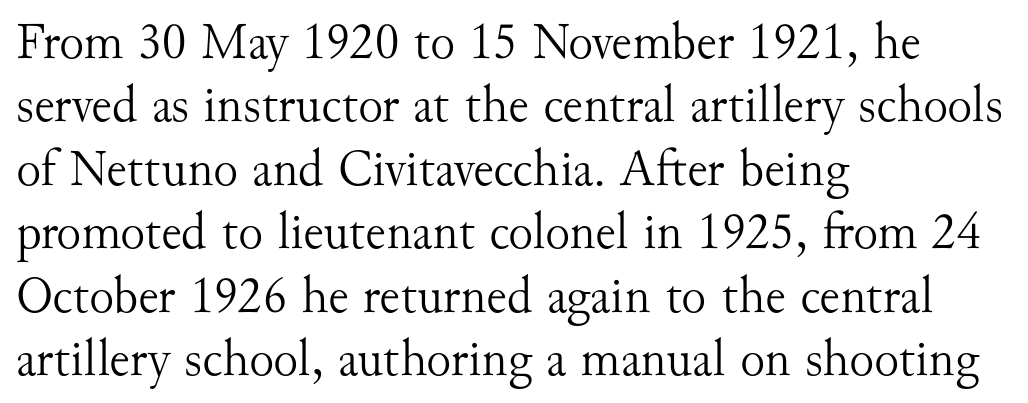
{"serif": "yes", "italic": "no", "bold": "no", "weight": "light", "width": "normal", "stroke_contrast": "medium", "x_height": "small", "monospaced": "no", "underline": "no", "align": "left", "line_spacing_ratio": 1.22, "letter_spacing": "normal", "letter_spacing_em": 0.0, "glyph_px": 52}
